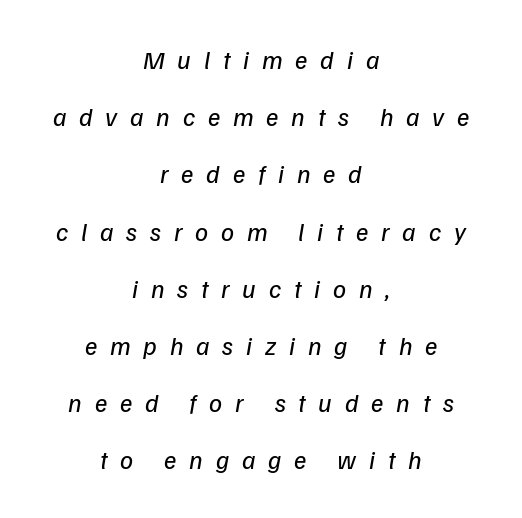
{"bold": "no", "underline": "no", "align": "center", "line_spacing": "loose", "line_spacing_ratio": 2.2, "letter_spacing": "wide", "letter_spacing_em": 0.49, "glyph_px": 26}
